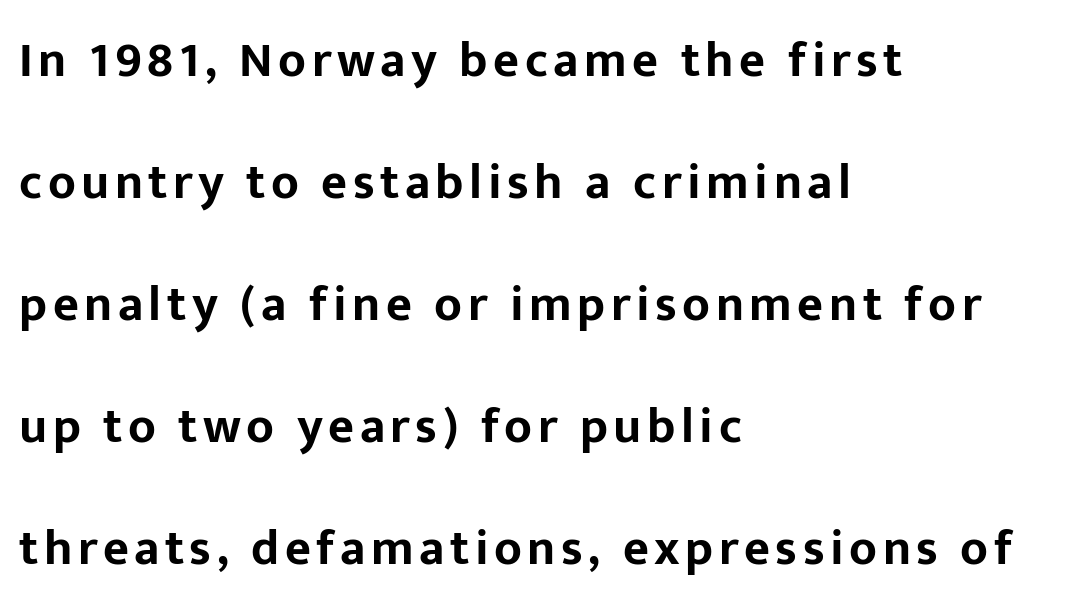
The baseline area is clear. Quick note: interline space is abundant. This is the regular roman posture of the typeface. The typesetter chose a ragged-right arrangement here. A dark, heavy texture on the line: the type is bold.
